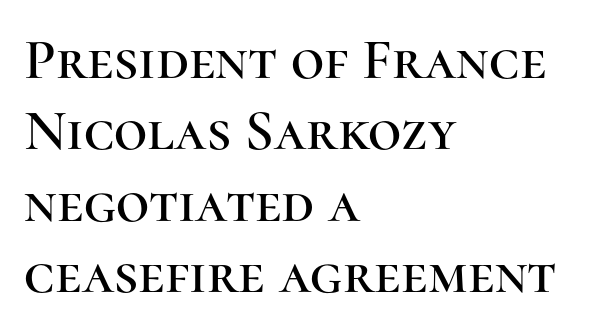
Q: Is the text italic (slanted)? A: No, it is upright.
Q: Is the typeface a serif or a sans-serif typeface? A: Serif.
Q: Is the text underlined? A: No.
Q: How is the paragraph aligned? A: Left-aligned.
Q: Is the spacing between letters normal or unusually wide? A: Normal.
Q: Width (condensed, normal, or wide)? A: Normal.
Q: Stroke contrast? A: High.
Q: x-height? A: Medium.
Q: Monospaced? A: No.
